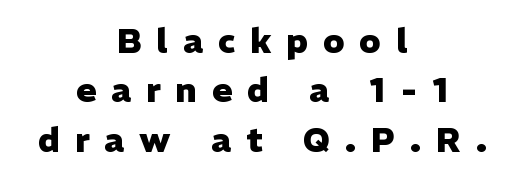
Q: Is the text bold? A: Yes.
Q: Is the text italic (slanted)? A: No, it is upright.
Q: Is the typeface a serif or a sans-serif typeface? A: Sans-serif.
Q: Is the text underlined? A: No.
Q: How is the paragraph aligned? A: Centered.
Q: Is the spacing between letters normal or unusually wide? A: Unusually wide.
Q: Is the spacing between lines tight, normal or loose? A: Normal.
Q: Width (condensed, normal, or wide)? A: Normal.
Q: Stroke contrast? A: Low.
Q: x-height? A: Medium.
Q: Monospaced? A: No.
